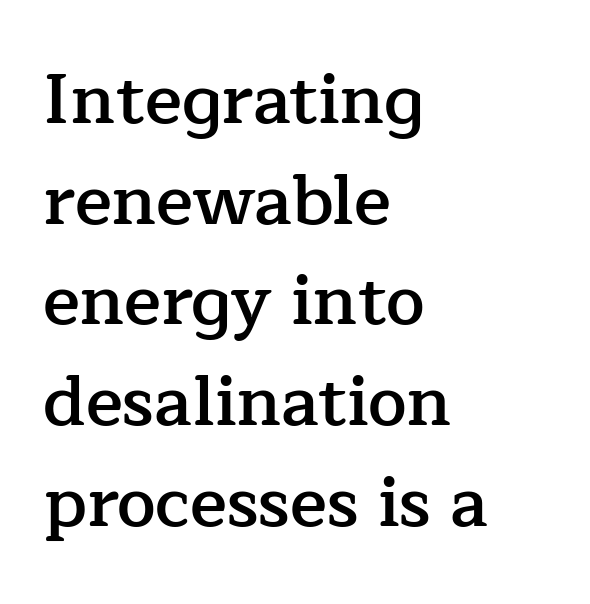
The passage is arranged the way most books set body copy — flush left. Leading: standard. The characters display serif detailing at their extremities. Summary of weight: moderately heavy, a semibold. There is no visible air inserted between adjacent glyphs. Underline: absent.
